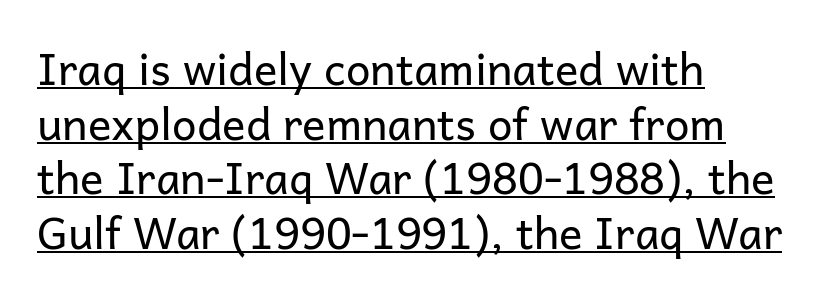
{"serif": "no", "italic": "no", "bold": "no", "weight": "regular", "width": "normal", "stroke_contrast": "low", "x_height": "medium", "monospaced": "no", "underline": "yes", "align": "left", "line_spacing_ratio": 1.24, "letter_spacing": "normal", "letter_spacing_em": 0.0, "glyph_px": 44}
